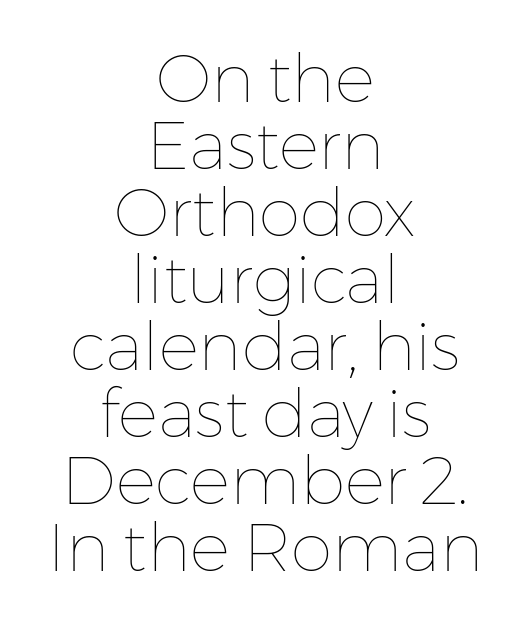
The image shows 67 px thin type, upright; set centered, tight line spacing (1.0x), normal letter spacing, not underlined; low stroke contrast and a medium x-height.
